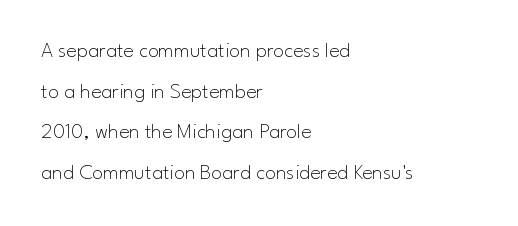
Q: Is the text bold? A: No.
Q: Is the text italic (slanted)? A: No, it is upright.
Q: Is the text underlined? A: No.
Q: How is the paragraph aligned? A: Left-aligned.
Q: Is the spacing between letters normal or unusually wide? A: Normal.
